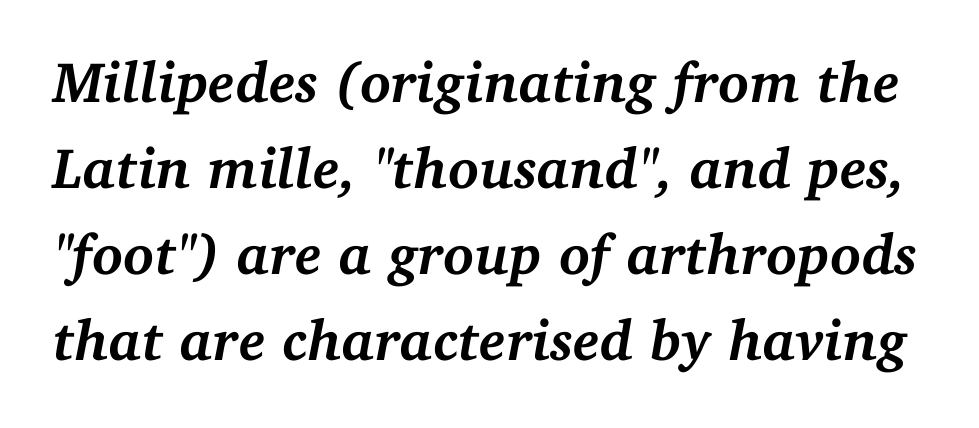
Leading matches the norm, producing a regular column. The tracking reads as untouched default to a designer's eye. What weight is shown? A full bold with thick strokes. This is oblique type, the kind used for emphasis or titles. Small tapered or slab feet sit at the stroke ends, so this counts as serif.
